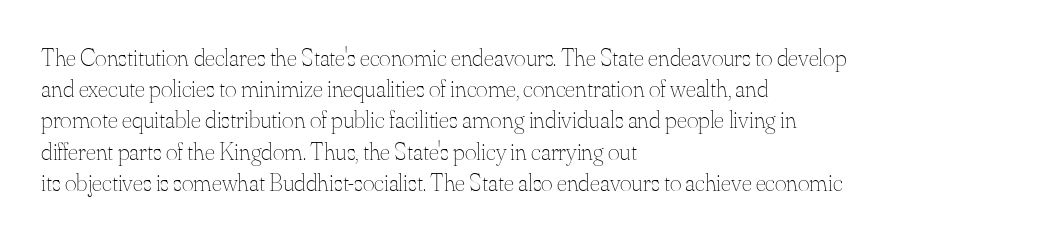
{"italic": "no", "bold": "no", "underline": "no", "align": "left", "line_spacing": "normal", "line_spacing_ratio": 1.25, "letter_spacing": "normal", "letter_spacing_em": 0.0, "glyph_px": 25}
